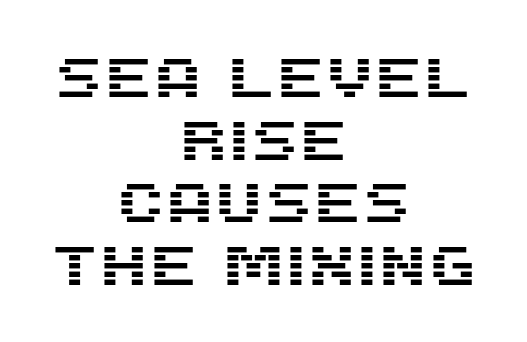
{"serif": "no", "italic": "no", "width": "normal", "stroke_contrast": "medium", "x_height": "large", "monospaced": "no", "underline": "no", "align": "center", "line_spacing": "tight", "line_spacing_ratio": 1.12, "letter_spacing": "normal", "letter_spacing_em": 0.0, "glyph_px": 56}
